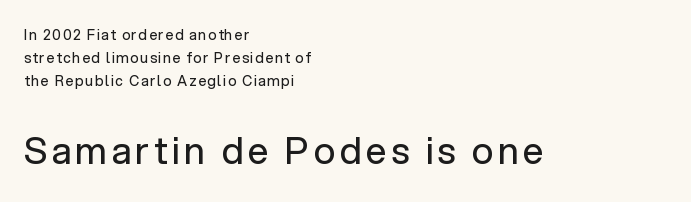
{"serif": "no", "italic": "no", "bold": "no", "weight": "regular", "width": "normal", "stroke_contrast": "low", "x_height": "medium", "monospaced": "no", "underline": "no", "align": "left", "line_spacing": "normal", "line_spacing_ratio": 1.66, "larger_block": "second", "size_ratio": 2.64, "glyph_px": 37}
